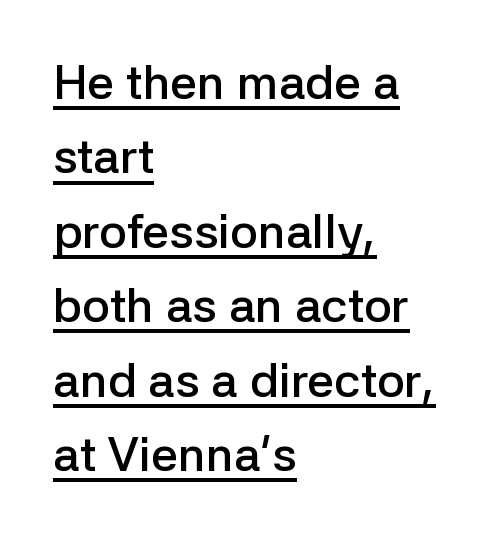
Q: Is the text bold? A: Semi-bold.
Q: Is the text italic (slanted)? A: No, it is upright.
Q: Is the typeface a serif or a sans-serif typeface? A: Sans-serif.
Q: Is the text underlined? A: Yes.
Q: How is the paragraph aligned? A: Left-aligned.
Q: Is the spacing between letters normal or unusually wide? A: Normal.
Q: Is the spacing between lines tight, normal or loose? A: Normal.
Q: Width (condensed, normal, or wide)? A: Normal.
Q: Stroke contrast? A: Low.
Q: x-height? A: Medium.
Q: Monospaced? A: No.
